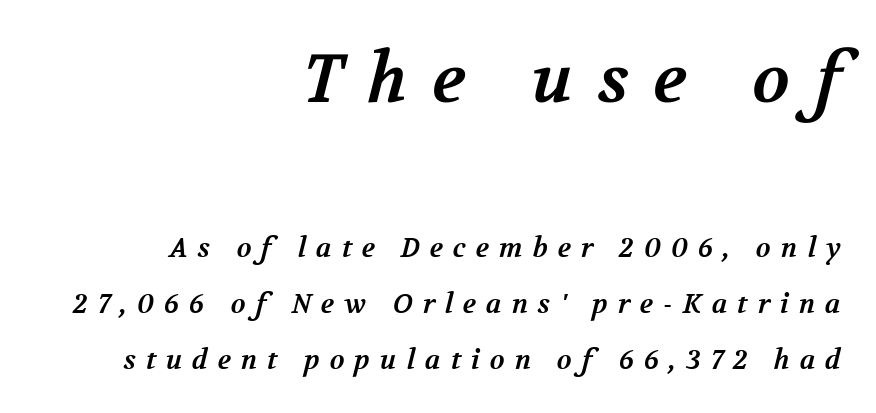
{"serif": "yes", "bold": "yes", "weight": "bold", "width": "normal", "stroke_contrast": "medium", "x_height": "medium", "monospaced": "no", "underline": "no", "align": "right", "line_spacing": "loose", "line_spacing_ratio": 2.07, "letter_spacing": "wide", "letter_spacing_em": 0.37, "larger_block": "first", "size_ratio": 2.52, "glyph_px": 68}
